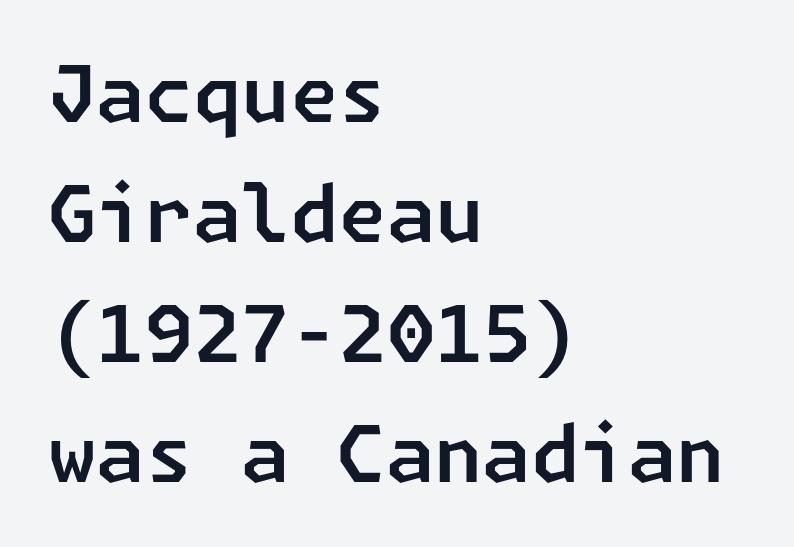
Q: Is the typeface a serif or a sans-serif typeface? A: Sans-serif.
Q: Is the text underlined? A: No.
Q: How is the paragraph aligned? A: Left-aligned.
Q: Is the spacing between letters normal or unusually wide? A: Normal.
Q: Is the spacing between lines tight, normal or loose? A: Normal.
Q: Width (condensed, normal, or wide)? A: Normal.
Q: Stroke contrast? A: Low.
Q: x-height? A: Medium.
